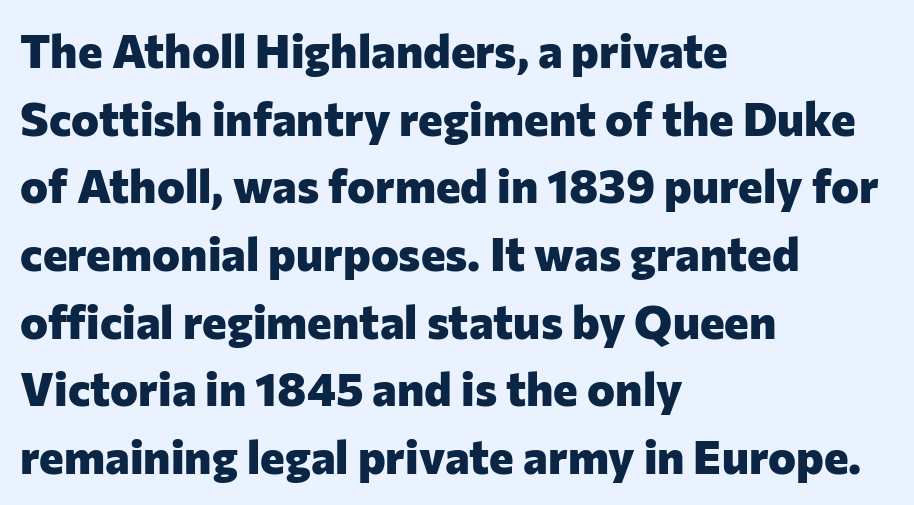
{"serif": "no", "italic": "no", "bold": "yes", "weight": "heavy", "width": "normal", "stroke_contrast": "low", "x_height": "medium", "monospaced": "no", "underline": "no", "align": "left", "line_spacing": "normal", "line_spacing_ratio": 1.44, "letter_spacing": "normal", "letter_spacing_em": 0.0, "glyph_px": 47}
